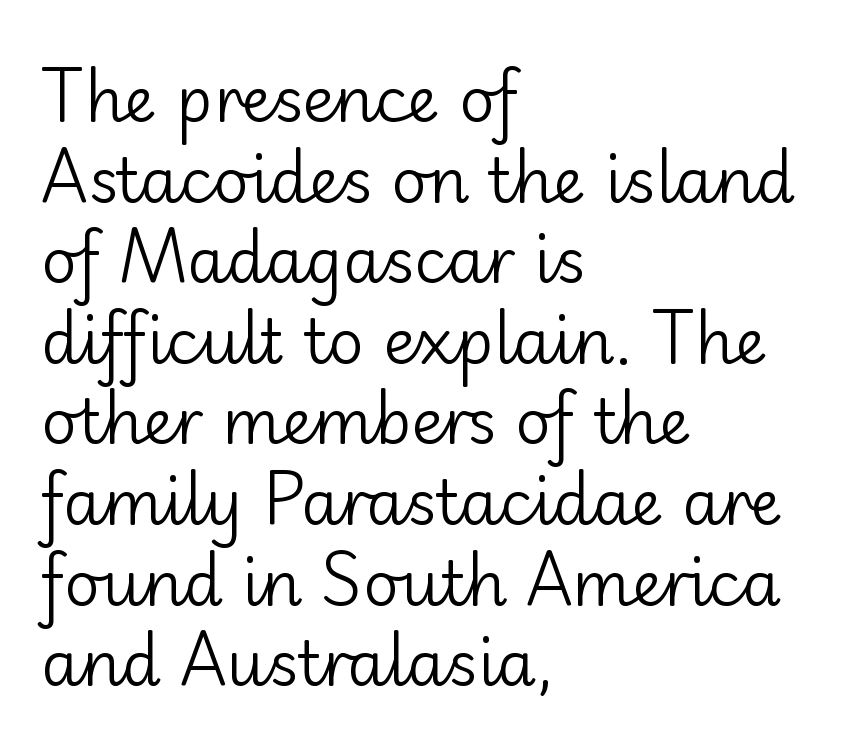
{"serif": "no", "italic": "no", "bold": "no", "weight": "regular", "width": "normal", "stroke_contrast": "low", "x_height": "small", "monospaced": "no", "underline": "no", "align": "left", "line_spacing": "normal", "line_spacing_ratio": 1.3, "letter_spacing": "normal", "letter_spacing_em": 0.0, "glyph_px": 62}
